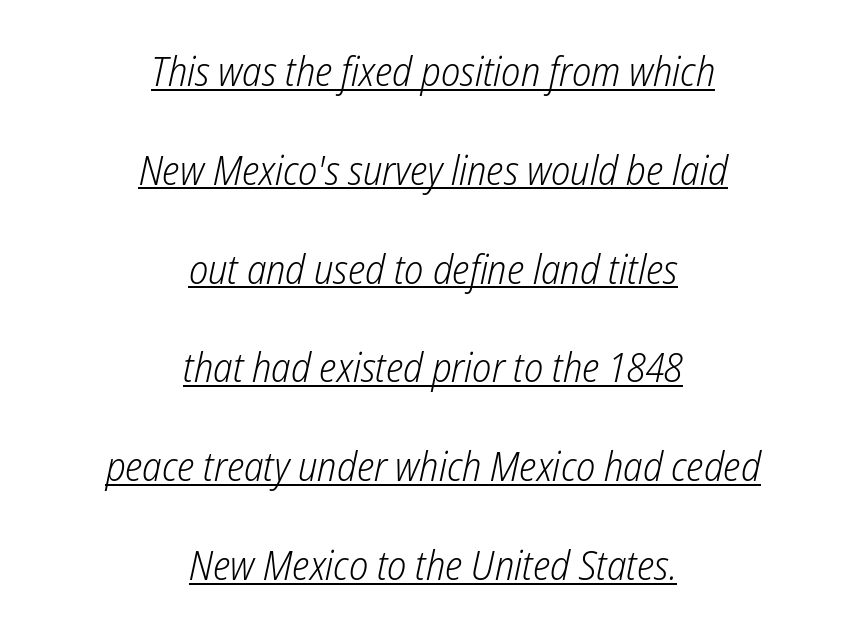
The image shows 41 px light, condensed type, italic (leaning right); set centered, loose line spacing (2.41x), normal letter spacing, underlined; low stroke contrast and a medium x-height.
